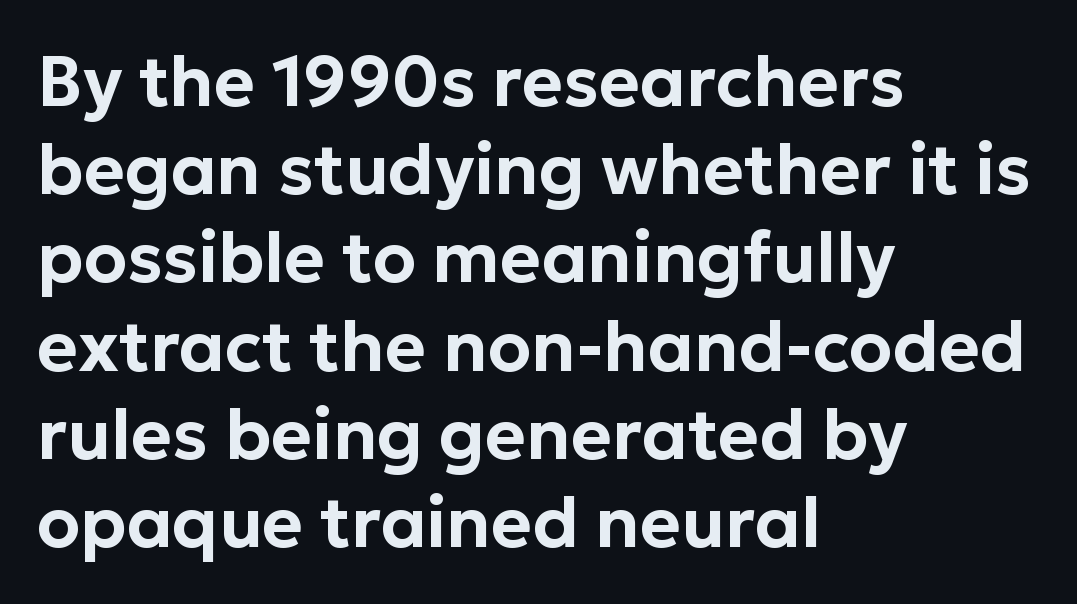
Q: Is the text italic (slanted)? A: No, it is upright.
Q: Is the typeface a serif or a sans-serif typeface? A: Sans-serif.
Q: Is the text underlined? A: No.
Q: How is the paragraph aligned? A: Left-aligned.
Q: Is the spacing between letters normal or unusually wide? A: Normal.
Q: Is the spacing between lines tight, normal or loose? A: Normal.
Q: Width (condensed, normal, or wide)? A: Normal.
Q: Stroke contrast? A: Low.
Q: x-height? A: Medium.
Q: Monospaced? A: No.
